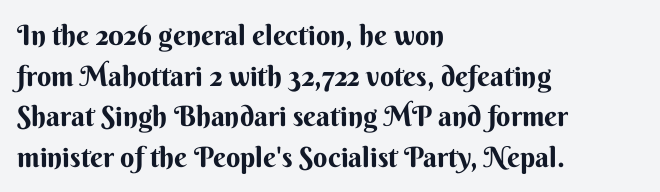
{"serif": "no", "italic": "no", "bold": "yes", "weight": "bold", "width": "normal", "stroke_contrast": "medium", "x_height": "small", "monospaced": "no", "underline": "no", "align": "left", "line_spacing": "normal", "line_spacing_ratio": 1.45, "letter_spacing": "normal", "letter_spacing_em": 0.0, "glyph_px": 28}
